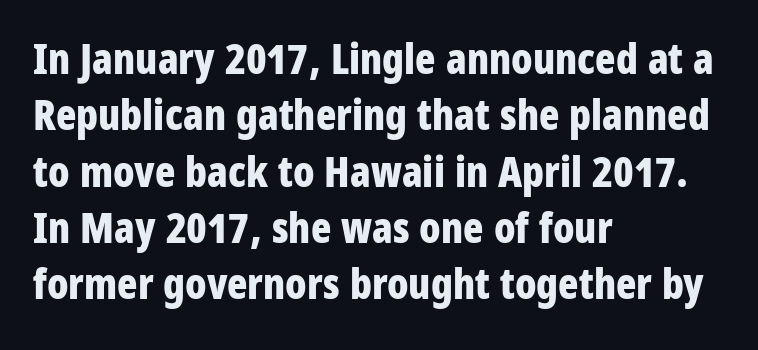
The image shows 42 px bold, condensed sans-serif type, upright; set left-aligned, normal line spacing (1.34x), normal letter spacing, not underlined; low stroke contrast and a large x-height.
